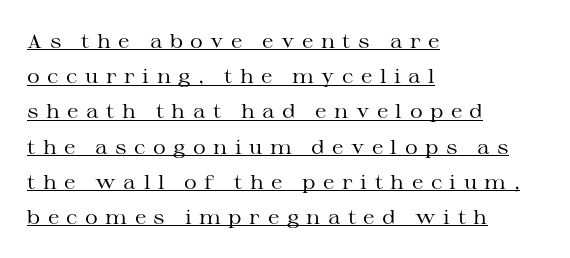
Q: Is the text bold? A: No.
Q: Is the text italic (slanted)? A: No, it is upright.
Q: Is the text underlined? A: Yes.
Q: How is the paragraph aligned? A: Left-aligned.
Q: Is the spacing between letters normal or unusually wide? A: Unusually wide.
